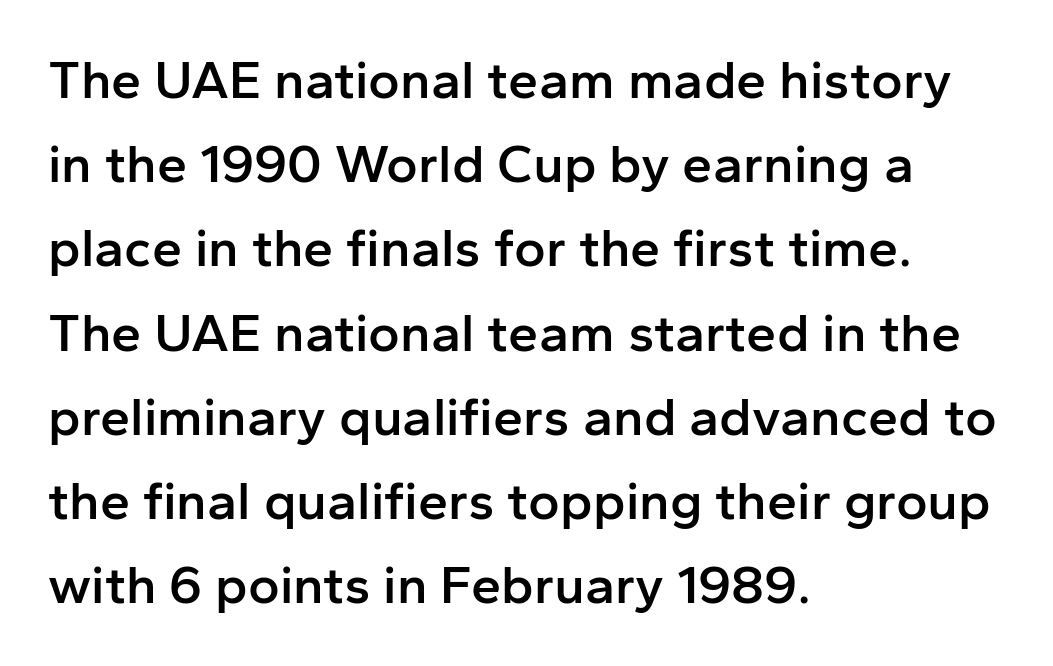
Q: Is the text bold? A: Semi-bold.
Q: Is the text italic (slanted)? A: No, it is upright.
Q: Is the typeface a serif or a sans-serif typeface? A: Sans-serif.
Q: Is the text underlined? A: No.
Q: How is the paragraph aligned? A: Left-aligned.
Q: Is the spacing between letters normal or unusually wide? A: Normal.
Q: Is the spacing between lines tight, normal or loose? A: Normal.
Q: Width (condensed, normal, or wide)? A: Normal.
Q: Stroke contrast? A: Low.
Q: x-height? A: Medium.
Q: Monospaced? A: No.
